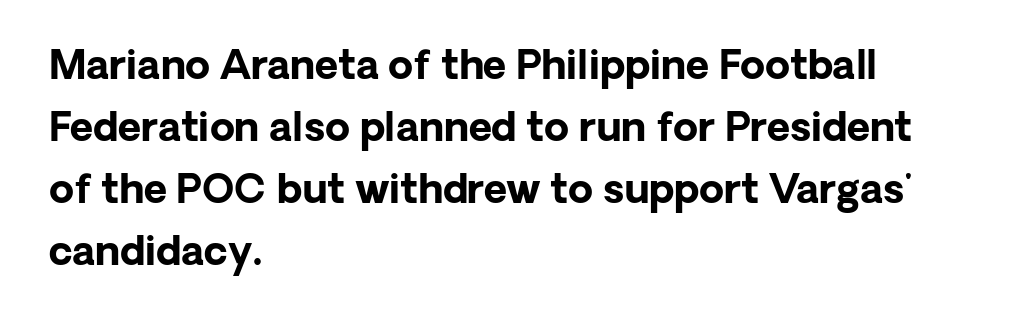
The image shows 40 px bold sans-serif type, upright; set left-aligned, normal line spacing (1.55x), normal letter spacing, not underlined; low stroke contrast and a medium x-height.
